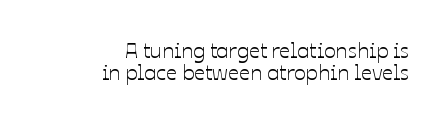
{"italic": "no", "underline": "no", "align": "right", "line_spacing": "tight", "line_spacing_ratio": 0.99, "letter_spacing": "normal", "letter_spacing_em": 0.0, "glyph_px": 22}
